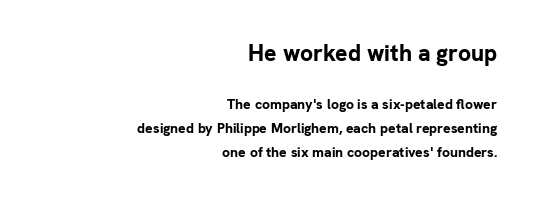
Tracking value appears to be zero — textbook default spacing. Leading: standard. Every character sits straight up, as roman type does. The composition opens big and finishes small.
